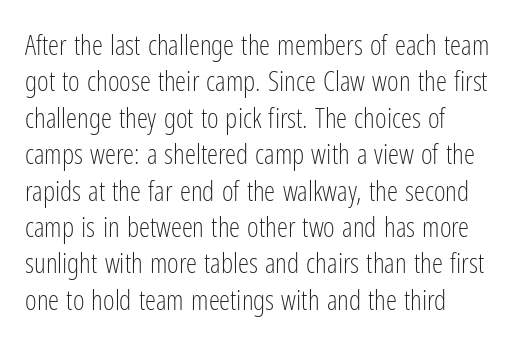
The image shows 28 px light, condensed sans-serif type, upright; set normal line spacing (1.3x), normal letter spacing, not underlined; low stroke contrast and a medium x-height.
